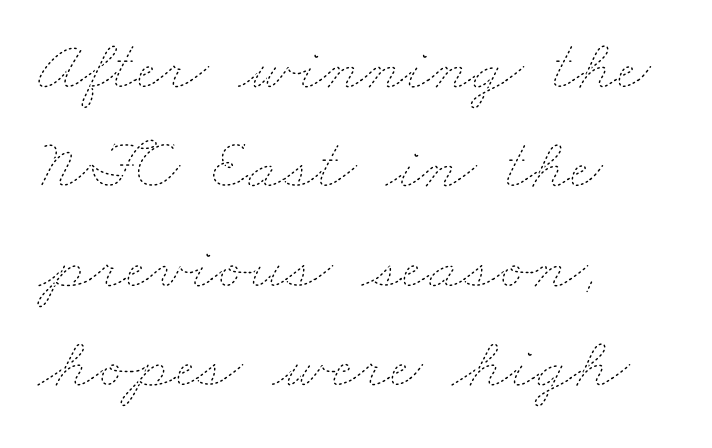
The image shows 73 px thin, wide type; set left-aligned, normal line spacing (1.36x), normal letter spacing, not underlined; low stroke contrast and a small x-height.
